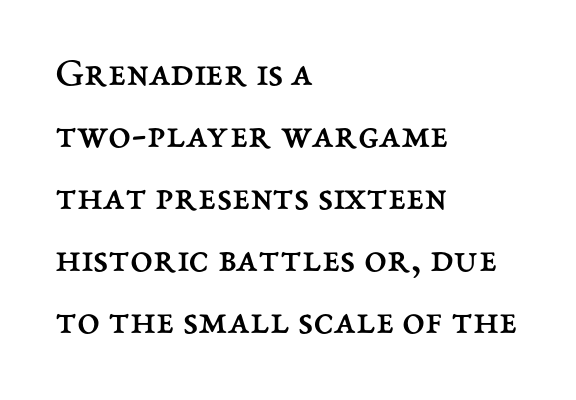
This sample has the flowing, uneven cadence of proportional lettering. Evenly set lines give the paragraph a standard silhouette. These lines stack with their left ends in a neat column. The lettering holds an erect, upright posture throughout. The cut favours lightness, reaching ordinary text weight at its darkest.
